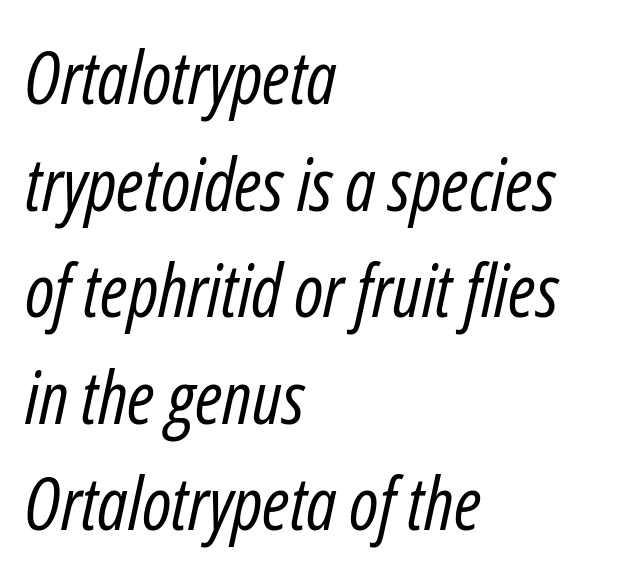
Q: Is the text bold? A: No.
Q: Is the text italic (slanted)? A: Yes, it leans right by about 12 degrees.
Q: Is the text underlined? A: No.
Q: How is the paragraph aligned? A: Left-aligned.
Q: Is the spacing between letters normal or unusually wide? A: Normal.
Q: Is the spacing between lines tight, normal or loose? A: Normal.
Q: Width (condensed, normal, or wide)? A: Condensed.
Q: Stroke contrast? A: Low.
Q: x-height? A: Medium.
Q: Monospaced? A: No.
